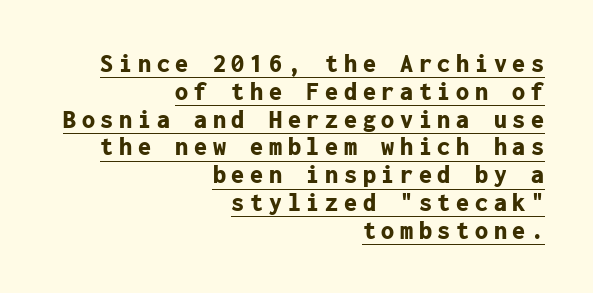
Typographic density is high because the face is bold. The ragged edge is on the left, which tells us the setting is flush right. The lettering stays uniformly vertical, giving the passage a roman look. This rendering features underlined lettering.
